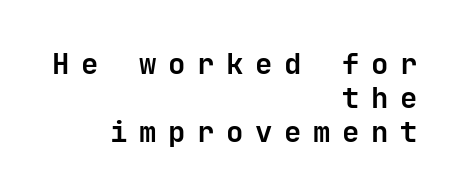
The image shows 29 px bold sans-serif type, upright, monospaced; set right-aligned, line spacing 1.18x, unusually wide letter spacing (+0.4 em), not underlined; low stroke contrast and a medium x-height.
